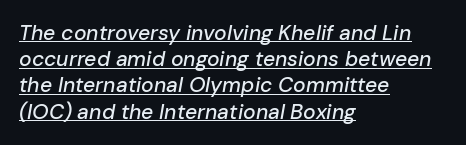
The image shows 21 px text type, italic (leaning right); set left-aligned, normal line spacing (1.25x), normal letter spacing, underlined.
